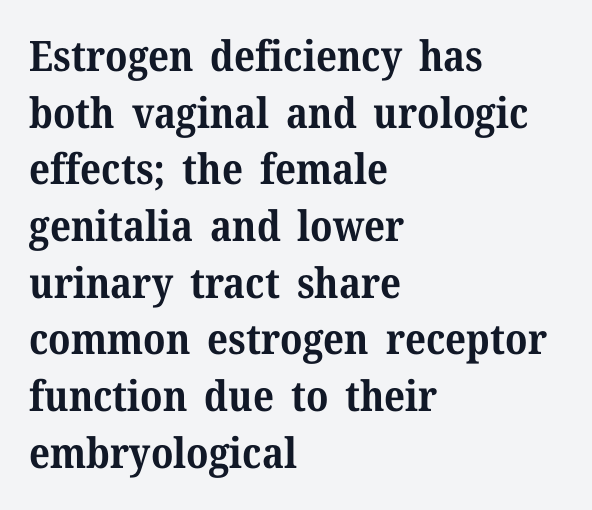
Notice how descenders clear the ascenders below comfortably — that's standard leading. These lines are composed in type with serifs. Designer's note — italics off, roman on. Proportional: the letters do not fall into vertical columns. Spacing between characters is what you'd get straight out of the box. Typeset ragged right — the left edge is the straight one.
